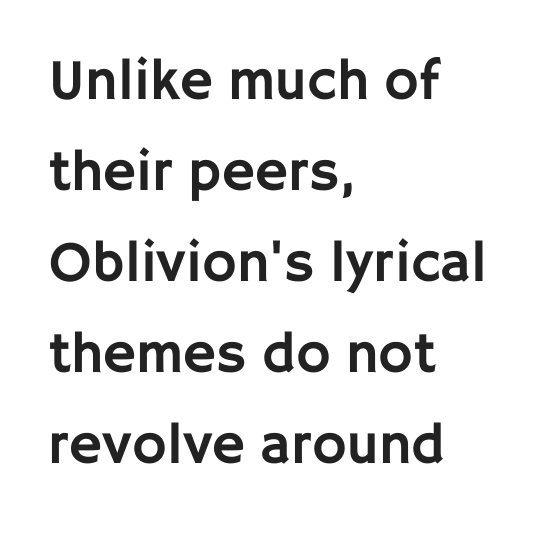
Q: Is the text italic (slanted)? A: No, it is upright.
Q: Is the typeface a serif or a sans-serif typeface? A: Sans-serif.
Q: Is the text underlined? A: No.
Q: How is the paragraph aligned? A: Left-aligned.
Q: Is the spacing between letters normal or unusually wide? A: Normal.
Q: Is the spacing between lines tight, normal or loose? A: Normal.
Q: Width (condensed, normal, or wide)? A: Normal.
Q: Stroke contrast? A: Low.
Q: x-height? A: Large.
Q: Monospaced? A: No.
